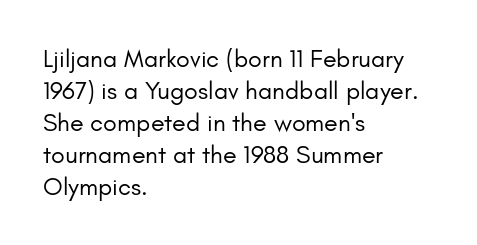
{"italic": "no", "bold": "no", "underline": "no", "align": "left", "line_spacing": "normal", "line_spacing_ratio": 1.28, "letter_spacing": "normal", "letter_spacing_em": 0.0, "glyph_px": 25}
